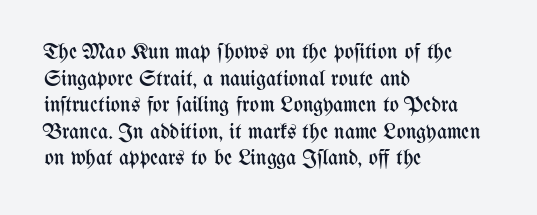
Q: Is the text bold? A: No.
Q: Is the text italic (slanted)? A: No, it is upright.
Q: Is the text underlined? A: No.
Q: How is the paragraph aligned? A: Left-aligned.
Q: Is the spacing between letters normal or unusually wide? A: Normal.
